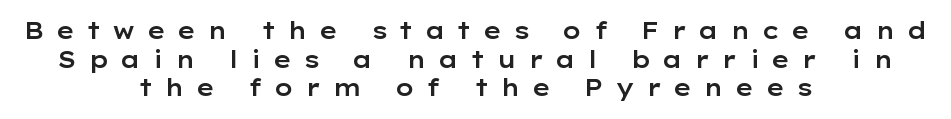
These lines sit exactly where default settings would place them. Each row of text sits above clean, open space. This sample uses an upright cut, with every glyph sitting square on the baseline. Where is the straight margin? There isn't one; the lines are centered. Words appear elongated and porous because spacing is wide.
